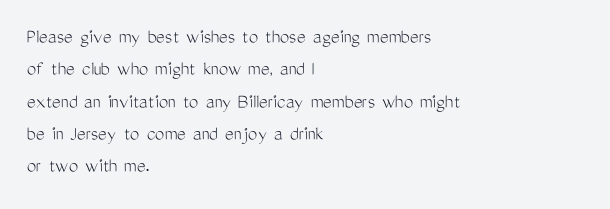
The image shows 21 px text type, upright; set left-aligned, normal line spacing (1.54x), normal letter spacing, not underlined.
